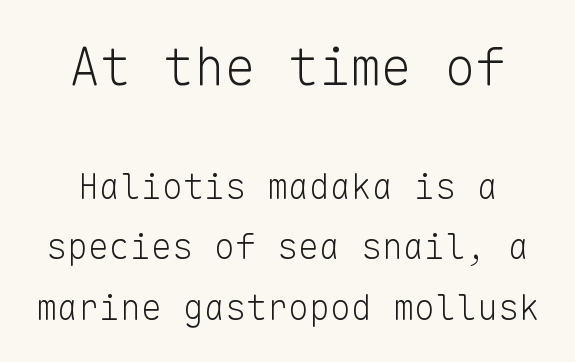
The image shows 52 px light sans-serif type, upright, monospaced; set line spacing 1.73x, normal letter spacing, not underlined; the first (top) block is 1.49x larger; low stroke contrast and a medium x-height.
